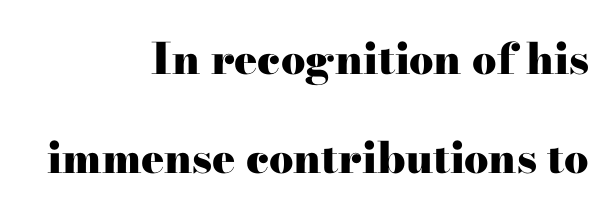
Q: Is the text bold? A: Yes.
Q: Is the text italic (slanted)? A: No, it is upright.
Q: Is the typeface a serif or a sans-serif typeface? A: Serif.
Q: Is the text underlined? A: No.
Q: How is the paragraph aligned? A: Right-aligned.
Q: Is the spacing between letters normal or unusually wide? A: Normal.
Q: Is the spacing between lines tight, normal or loose? A: Loose.
Q: Width (condensed, normal, or wide)? A: Wide.
Q: Stroke contrast? A: High.
Q: x-height? A: Small.
Q: Monospaced? A: No.
